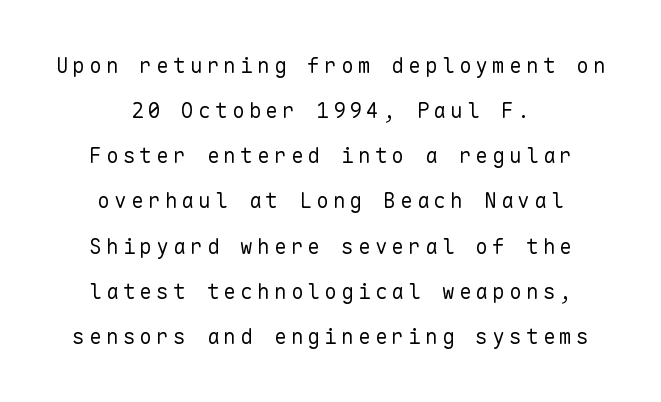
Successive baselines arrive slowly, with a big drop between each. Horizontally, the lines are justified to the midpoint only. These lines have a slow, spaced-out rhythm from letter to letter. Ascenders rise straight up at ninety degrees. The space directly below the letters is spotless. The letters look calm and open, with moderate or lighter stems.
